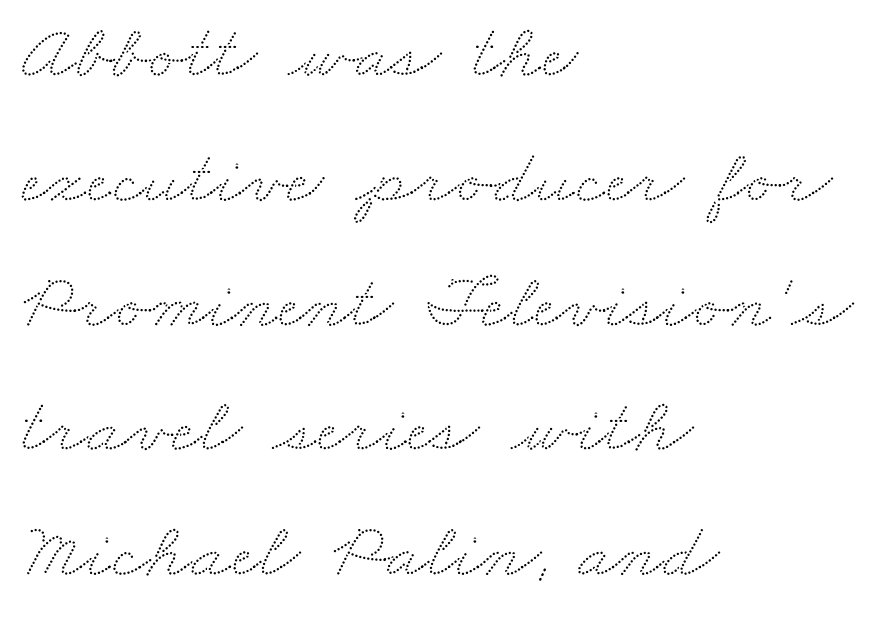
Q: Is the text underlined? A: No.
Q: How is the paragraph aligned? A: Left-aligned.
Q: Is the spacing between letters normal or unusually wide? A: Normal.
Q: Is the spacing between lines tight, normal or loose? A: Normal.
Q: Width (condensed, normal, or wide)? A: Wide.
Q: Stroke contrast? A: Low.
Q: x-height? A: Small.
Q: Monospaced? A: No.
